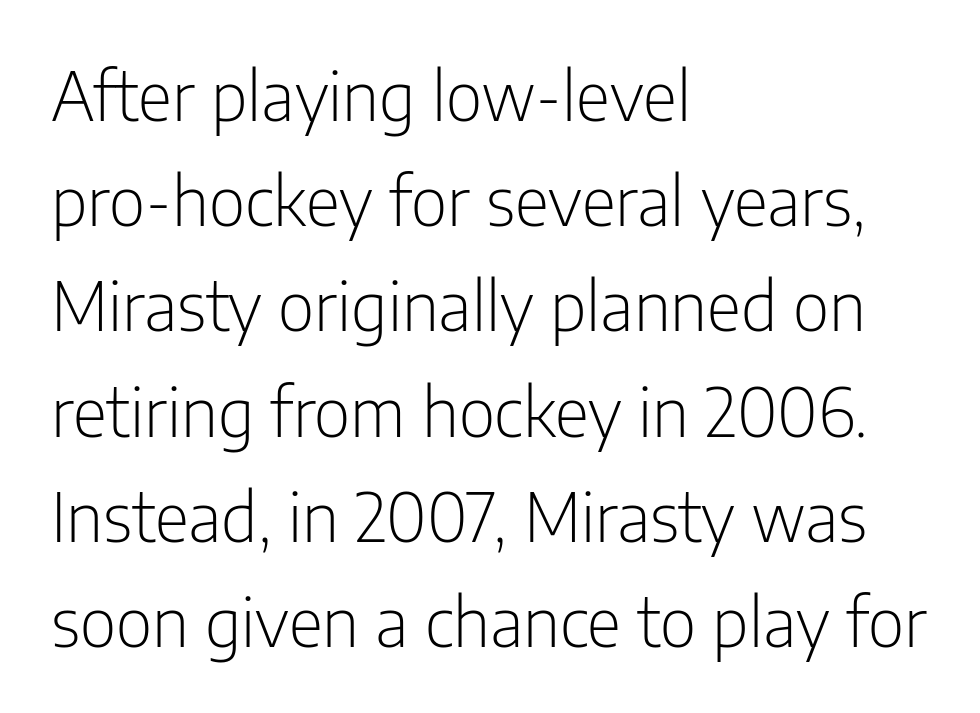
Leading: standard. Anything drawn beneath the words? Only blank space. These lines stack with their left ends in a neat column. The letterforms sit at book weight or below.
